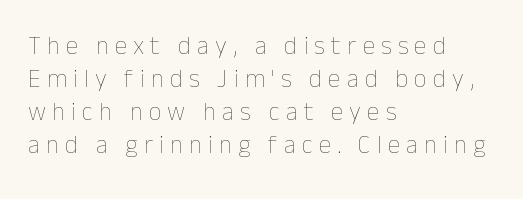
{"italic": "no", "bold": "no", "underline": "no", "align": "left", "line_spacing": "normal", "line_spacing_ratio": 1.32, "letter_spacing": "wide", "letter_spacing_em": 0.25, "glyph_px": 25}
